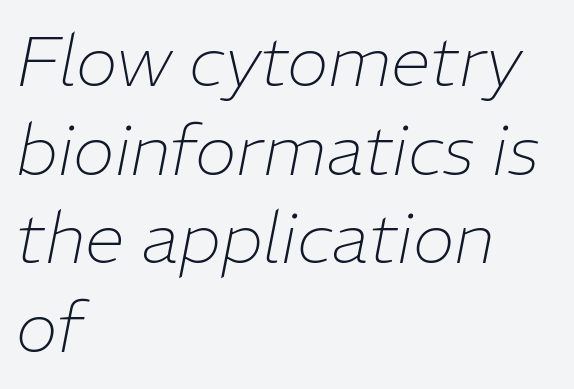
The image shows 71 px thin type, italic (leaning right); set left-aligned, normal line spacing (1.25x), normal letter spacing, not underlined; low stroke contrast and a medium x-height.
